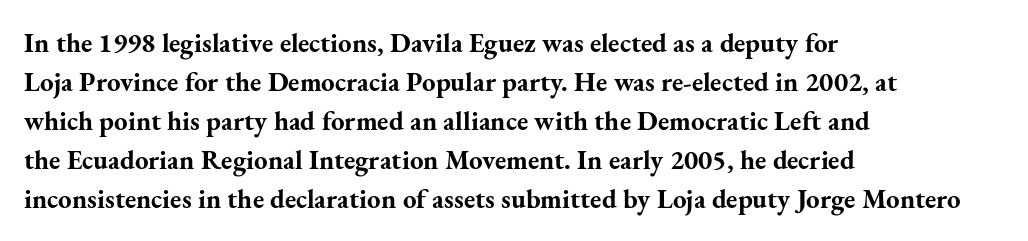
Line starts are locked; line ends wander. On the weight axis this lands at bold, roughly 700. Italic: no, the glyphs are upright roman. Glance below the letters and you will spot only blank space.
